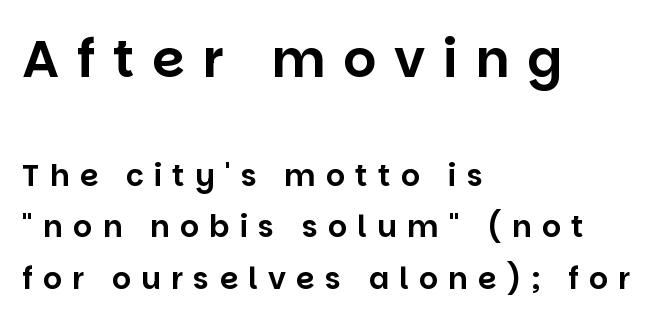
{"serif": "no", "italic": "no", "width": "normal", "stroke_contrast": "low", "x_height": "large", "monospaced": "no", "underline": "no", "align": "left", "line_spacing_ratio": 1.73, "letter_spacing": "wide", "letter_spacing_em": 0.34, "larger_block": "first", "size_ratio": 1.73, "glyph_px": 52}
